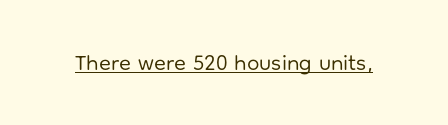
The image shows 22 px text type, upright; set normal letter spacing, underlined.
